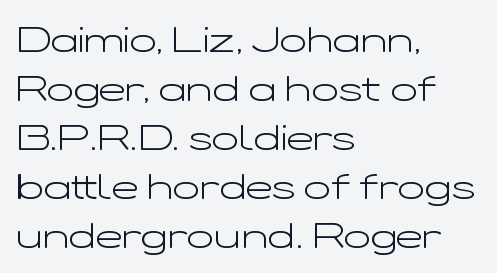
{"serif": "no", "italic": "no", "bold": "no", "weight": "light", "width": "wide", "stroke_contrast": "low", "x_height": "medium", "monospaced": "no", "underline": "no", "align": "left", "line_spacing": "normal", "line_spacing_ratio": 1.36, "letter_spacing": "normal", "letter_spacing_em": 0.0, "glyph_px": 36}
